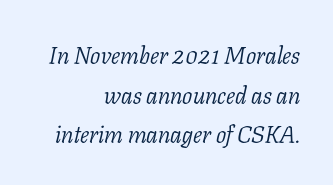
{"italic": "yes", "lean": "right", "slant_degrees": 11, "bold": "no", "underline": "no", "align": "right", "line_spacing": "normal", "line_spacing_ratio": 1.65, "letter_spacing": "normal", "letter_spacing_em": 0.0, "glyph_px": 24}
